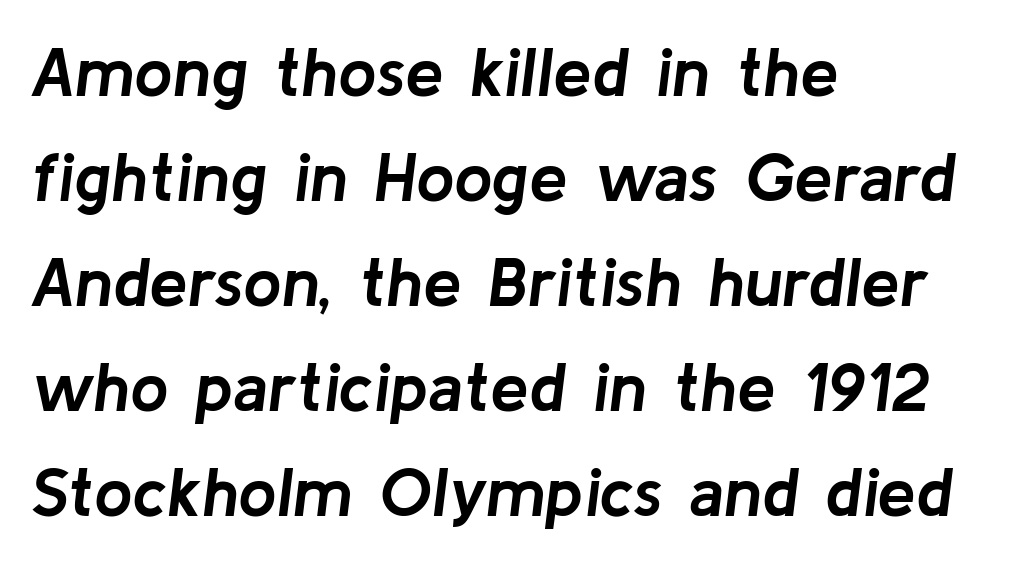
The image shows 69 px semibold type, italic (leaning right); set left-aligned, normal line spacing (1.52x), normal letter spacing, not underlined; low stroke contrast and a medium x-height.
